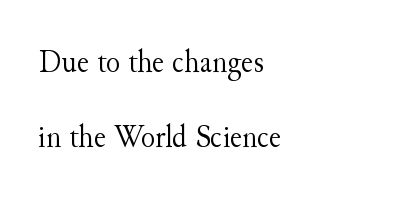
Q: Is the text bold? A: No.
Q: Is the text italic (slanted)? A: No, it is upright.
Q: Is the typeface a serif or a sans-serif typeface? A: Serif.
Q: Is the text underlined? A: No.
Q: How is the paragraph aligned? A: Left-aligned.
Q: Is the spacing between letters normal or unusually wide? A: Normal.
Q: Is the spacing between lines tight, normal or loose? A: Loose.
Q: Width (condensed, normal, or wide)? A: Normal.
Q: Stroke contrast? A: Medium.
Q: x-height? A: Small.
Q: Monospaced? A: No.
